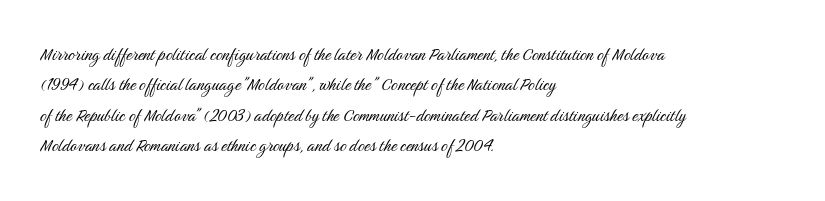
The image shows 21 px text type; set left-aligned, normal line spacing (1.45x), normal letter spacing, not underlined.
